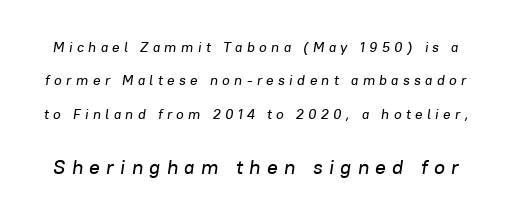
The image shows 20 px text type, italic (leaning right); set loose line spacing (2.38x), unusually wide letter spacing (+0.31 em), not underlined; the second (bottom) block is 1.43x larger.
